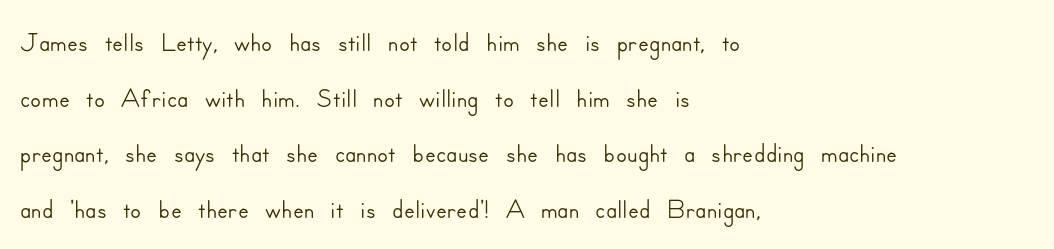
The image shows 40 px sans-serif type, upright; set left-aligned, normal line spacing (1.39x), normal letter spacing, not underlined; low stroke contrast and a small x-height.
